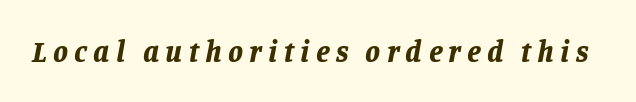
The image shows 30 px bold type, italic (leaning right); set unusually wide letter spacing (+0.21 em), not underlined; low stroke contrast and a large x-height.
